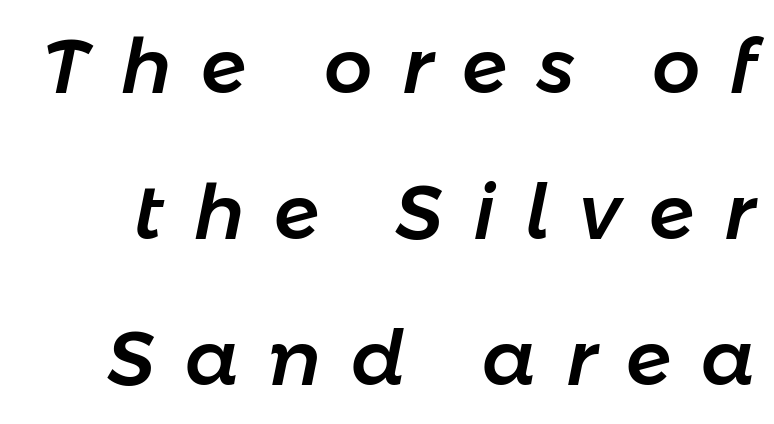
The image shows 76 px text type, italic (leaning right); set loose line spacing (1.92x), unusually wide letter spacing (+0.39 em), not underlined; low stroke contrast and a medium x-height.
